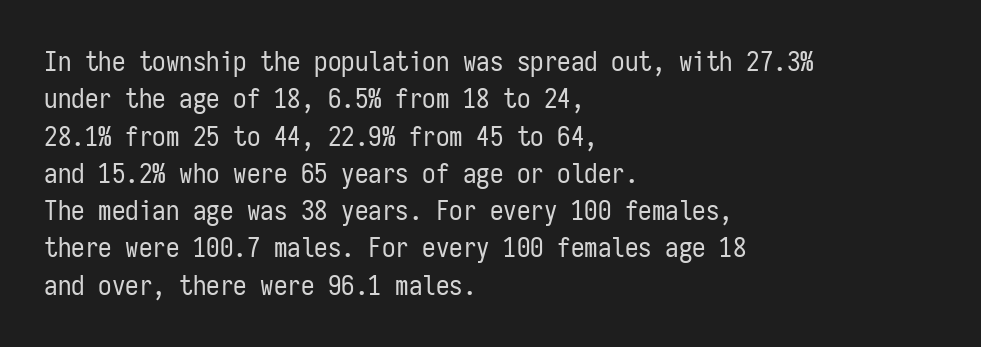
The image shows 27 px text type, upright; set left-aligned, normal line spacing (1.38x), normal letter spacing, not underlined.
